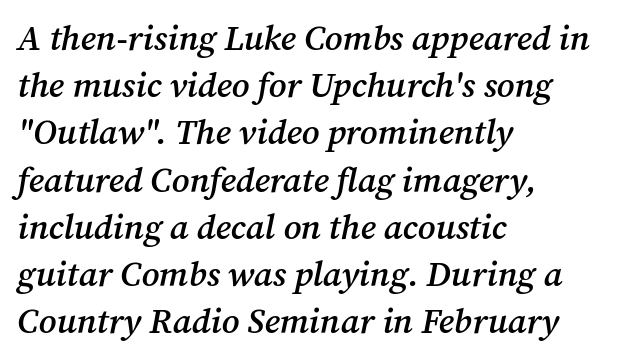
Q: Is the text bold? A: Semi-bold.
Q: Is the text italic (slanted)? A: Yes, it leans right by about 12 degrees.
Q: Is the typeface a serif or a sans-serif typeface? A: Serif.
Q: Is the text underlined? A: No.
Q: How is the paragraph aligned? A: Left-aligned.
Q: Is the spacing between letters normal or unusually wide? A: Normal.
Q: Is the spacing between lines tight, normal or loose? A: Normal.
Q: Width (condensed, normal, or wide)? A: Normal.
Q: Stroke contrast? A: Medium.
Q: x-height? A: Medium.
Q: Monospaced? A: No.
